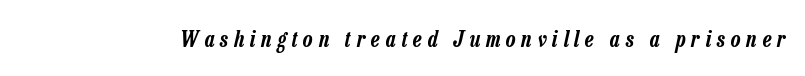
The image shows 22 px text type, italic (leaning right); set unusually wide letter spacing (+0.27 em), not underlined.
